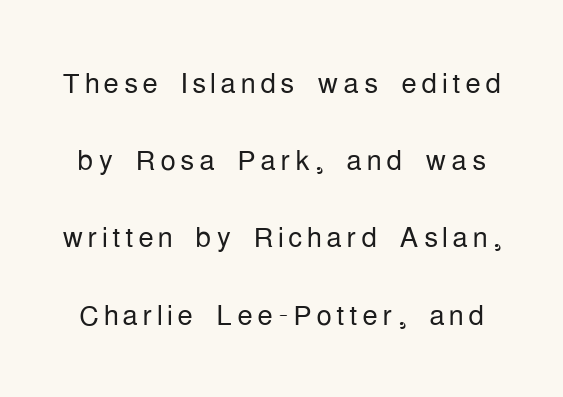
The image shows 39 px light, condensed sans-serif type, upright; set loose line spacing (1.98x), not underlined; low stroke contrast and a medium x-height.
